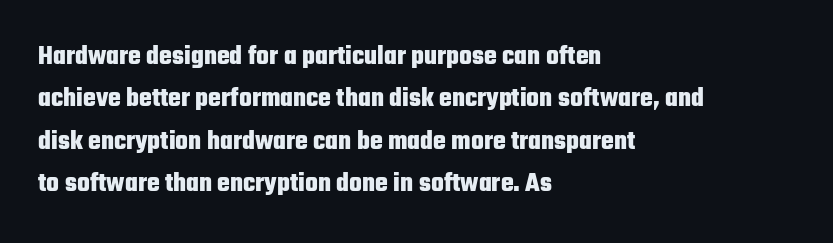
{"italic": "no", "bold": "yes", "underline": "no", "align": "left", "line_spacing": "normal", "line_spacing_ratio": 1.57, "letter_spacing": "normal", "letter_spacing_em": 0.0, "glyph_px": 27}
